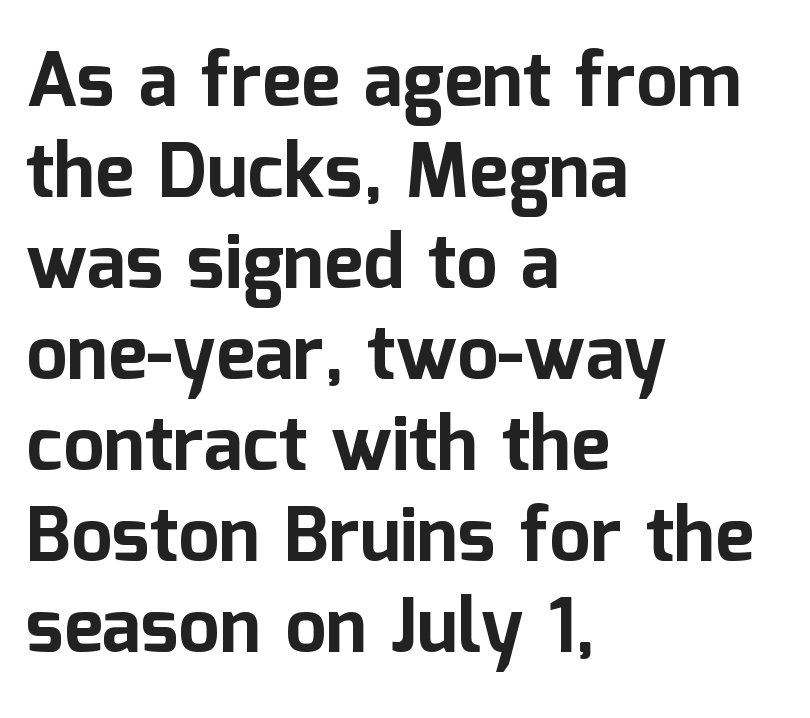
This sample uses an upright cut, with every glyph sitting square on the baseline. This sample has the flowing, uneven cadence of proportional lettering. The passage shown is emphatically bold. Does extra space separate the letters? No, they use regular spacing.
